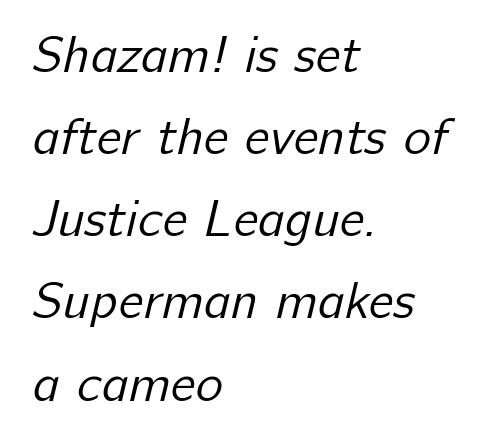
{"serif": "no", "bold": "no", "weight": "regular", "width": "normal", "stroke_contrast": "low", "x_height": "medium", "monospaced": "no", "underline": "no", "align": "left", "line_spacing": "normal", "line_spacing_ratio": 1.58, "letter_spacing": "normal", "letter_spacing_em": 0.0, "glyph_px": 52}
